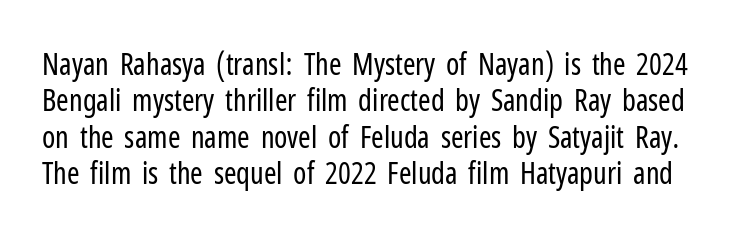
{"serif": "no", "italic": "no", "bold": "no", "weight": "regular", "width": "condensed", "stroke_contrast": "low", "x_height": "medium", "monospaced": "no", "underline": "no", "line_spacing_ratio": 1.21, "letter_spacing": "normal", "letter_spacing_em": 0.0, "glyph_px": 30}
